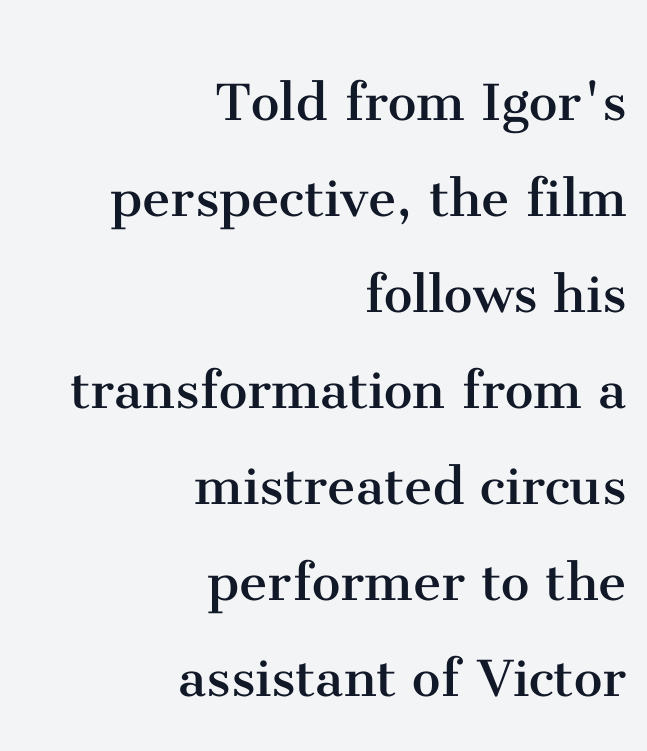
The image shows 64 px regular-weight serif type, upright; set right-aligned, normal line spacing (1.5x), normal letter spacing, not underlined; medium stroke contrast and a medium x-height.
